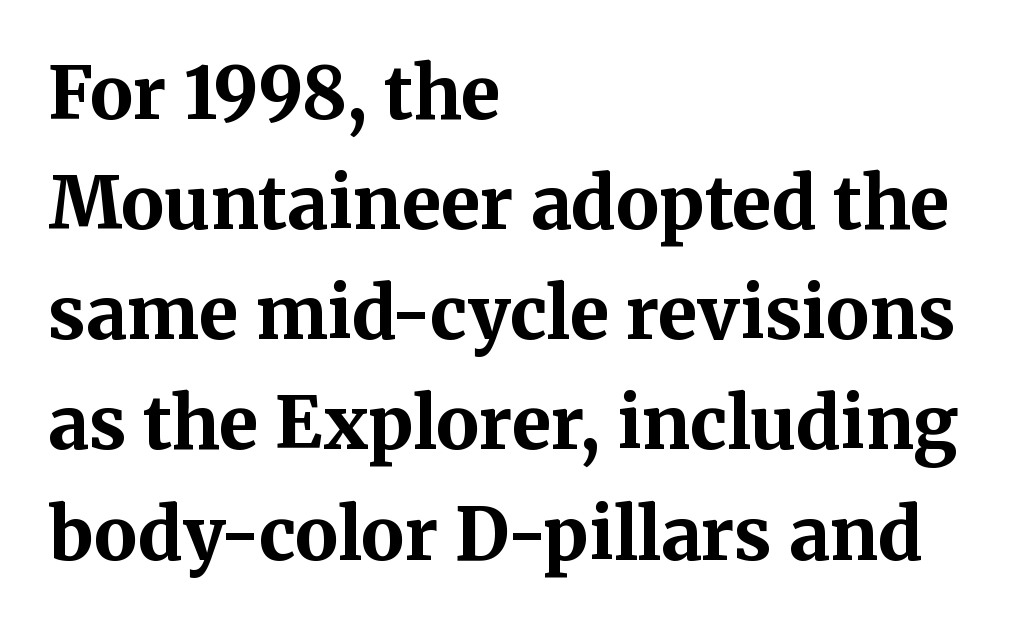
Q: Is the text bold? A: Yes.
Q: Is the text italic (slanted)? A: No, it is upright.
Q: Is the typeface a serif or a sans-serif typeface? A: Serif.
Q: Is the text underlined? A: No.
Q: How is the paragraph aligned? A: Left-aligned.
Q: Is the spacing between letters normal or unusually wide? A: Normal.
Q: Is the spacing between lines tight, normal or loose? A: Normal.
Q: Width (condensed, normal, or wide)? A: Normal.
Q: Stroke contrast? A: Medium.
Q: x-height? A: Medium.
Q: Monospaced? A: No.
